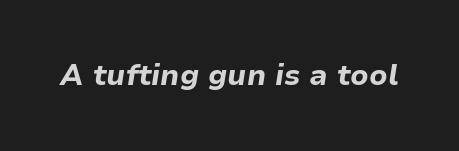
{"italic": "yes", "lean": "right", "slant_degrees": 9, "bold": "yes", "weight": "bold", "width": "normal", "stroke_contrast": "low", "x_height": "medium", "monospaced": "no", "underline": "no", "letter_spacing": "normal", "letter_spacing_em": 0.0, "glyph_px": 29}
